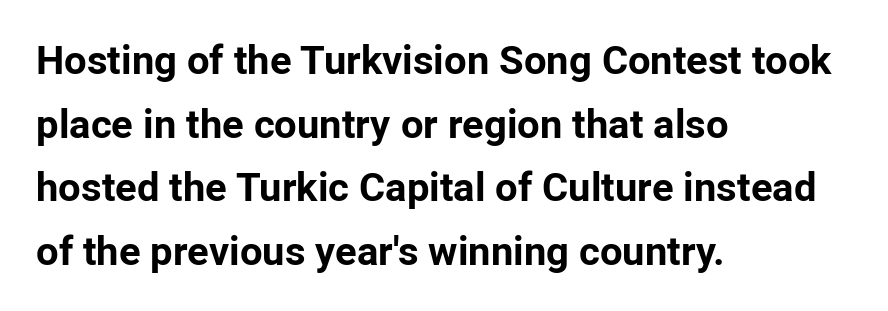
Q: Is the text bold? A: Yes.
Q: Is the text italic (slanted)? A: No, it is upright.
Q: Is the typeface a serif or a sans-serif typeface? A: Sans-serif.
Q: Is the text underlined? A: No.
Q: How is the paragraph aligned? A: Left-aligned.
Q: Is the spacing between letters normal or unusually wide? A: Normal.
Q: Is the spacing between lines tight, normal or loose? A: Normal.
Q: Width (condensed, normal, or wide)? A: Normal.
Q: Stroke contrast? A: Low.
Q: x-height? A: Medium.
Q: Monospaced? A: No.
